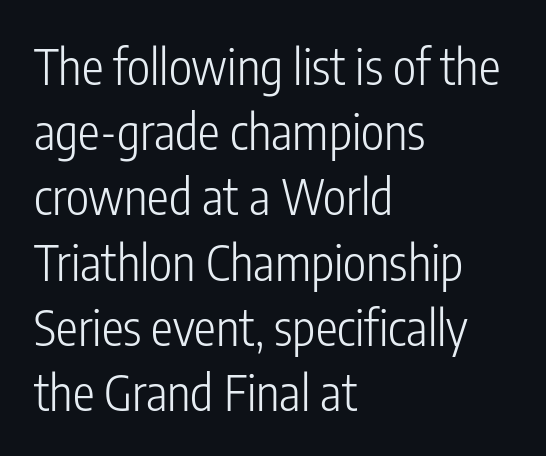
Has an underline been added? It has not. Compared with a centered layout, this one pins lines to the left instead. Stems here are at most as thick as an everyday book face. Do the letters lean? They stand straight. The leading is moderate, giving the passage an even texture. These lines keep a tight, regular rhythm from letter to letter.
